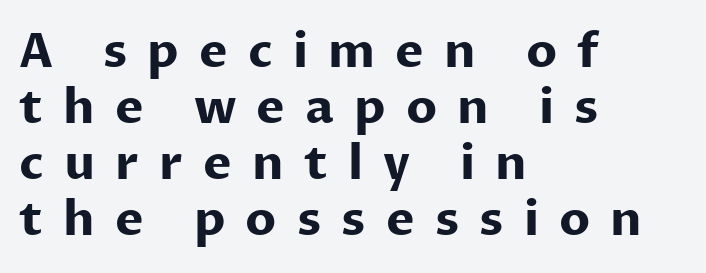
The image shows 48 px bold sans-serif type, upright; set left-aligned, line spacing 1.17x, unusually wide letter spacing (+0.42 em), not underlined; low stroke contrast and a medium x-height.
